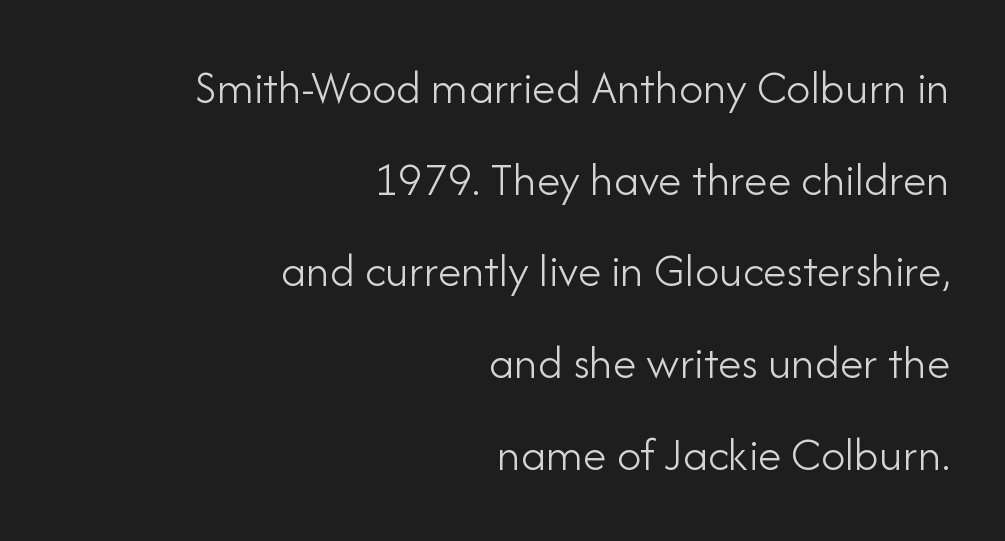
Is the type heavy? It reads as light-to-regular instead. Line spacing here is loose. Descenders hang freely into open space. The tracking reads as untouched default to a designer's eye. Does the copy run flush right? Yes — the right margin is perfectly even.
